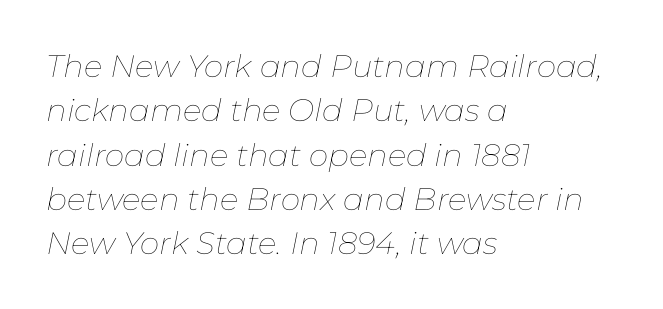
{"italic": "yes", "lean": "right", "slant_degrees": 11, "bold": "no", "weight": "thin", "width": "normal", "stroke_contrast": "low", "x_height": "medium", "monospaced": "no", "underline": "no", "align": "left", "line_spacing": "normal", "line_spacing_ratio": 1.43, "letter_spacing": "normal", "letter_spacing_em": 0.0, "glyph_px": 31}
